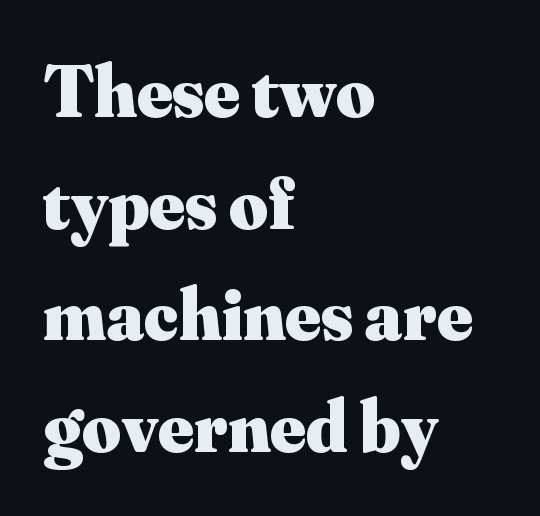
Q: Is the text bold? A: Yes.
Q: Is the text italic (slanted)? A: No, it is upright.
Q: Is the typeface a serif or a sans-serif typeface? A: Serif.
Q: Is the text underlined? A: No.
Q: How is the paragraph aligned? A: Left-aligned.
Q: Is the spacing between letters normal or unusually wide? A: Normal.
Q: Is the spacing between lines tight, normal or loose? A: Normal.
Q: Width (condensed, normal, or wide)? A: Normal.
Q: Stroke contrast? A: Medium.
Q: x-height? A: Small.
Q: Monospaced? A: No.
